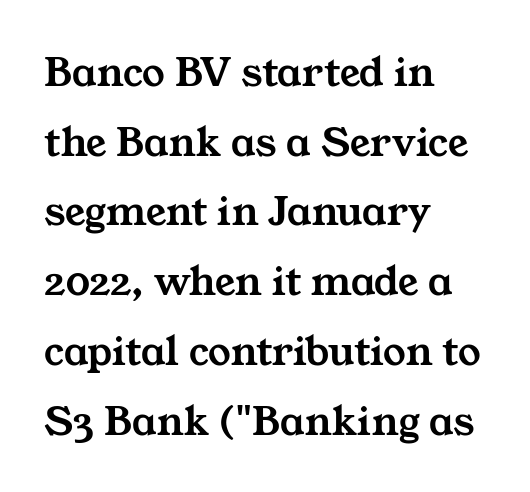
The image shows 45 px wide serif type; set left-aligned, normal line spacing (1.55x), normal letter spacing, not underlined; medium stroke contrast and a medium x-height.
